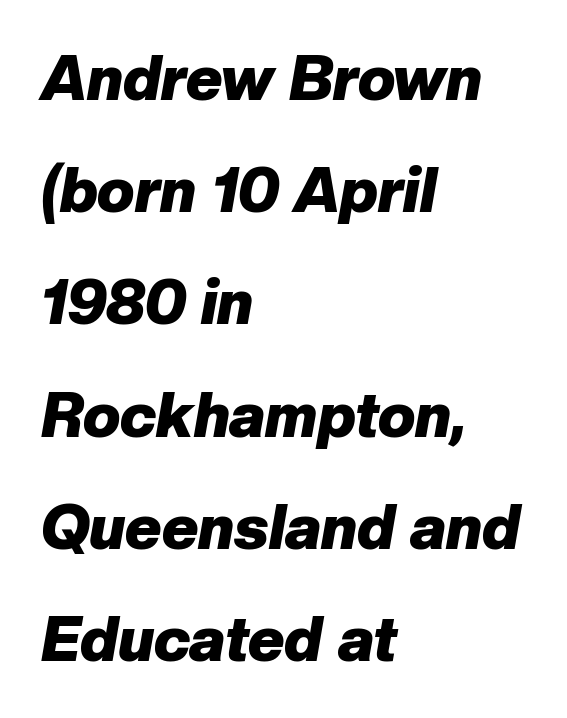
{"italic": "yes", "lean": "right", "slant_degrees": 10, "bold": "yes", "weight": "heavy", "width": "normal", "stroke_contrast": "low", "x_height": "medium", "monospaced": "no", "underline": "no", "align": "left", "line_spacing_ratio": 1.81, "letter_spacing": "normal", "letter_spacing_em": 0.0, "glyph_px": 62}
